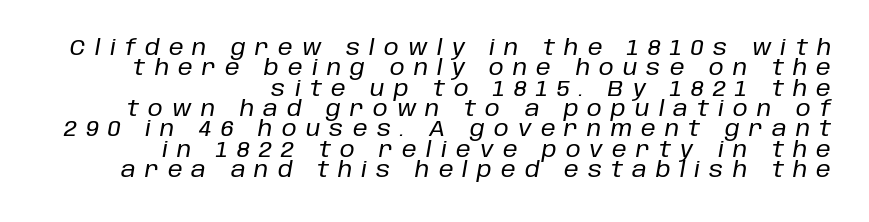
{"italic": "yes", "lean": "right", "slant_degrees": 10, "underline": "no", "align": "right", "line_spacing": "tight", "line_spacing_ratio": 0.97, "letter_spacing": "wide", "letter_spacing_em": 0.44, "glyph_px": 21}
